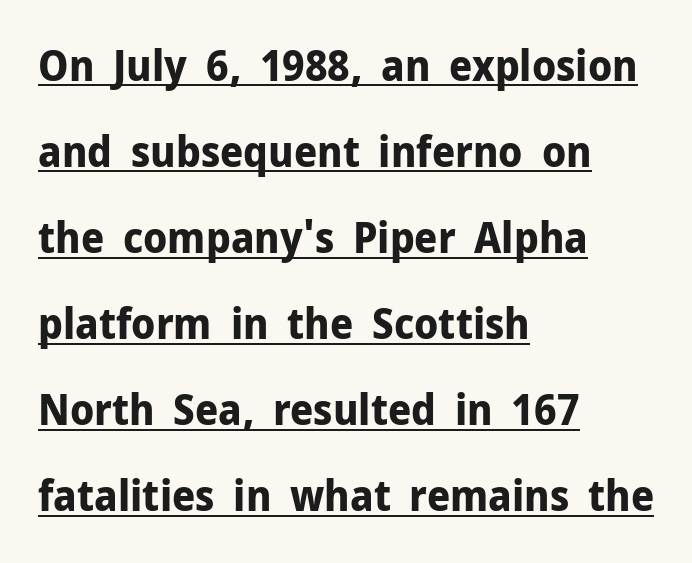
{"serif": "no", "italic": "no", "bold": "yes", "weight": "bold", "width": "normal", "stroke_contrast": "low", "x_height": "medium", "monospaced": "no", "underline": "yes", "align": "left", "line_spacing": "loose", "line_spacing_ratio": 2.05, "letter_spacing": "normal", "letter_spacing_em": 0.0, "glyph_px": 42}
